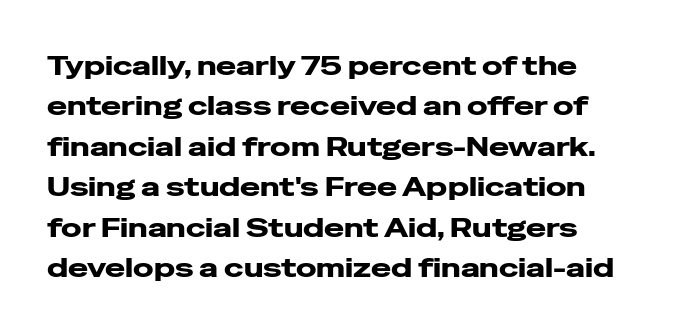
Short note: letters normally spaced. The specimen omits any rule beneath the text block's lines. The block of text has a typical density, with ordinary space between rows. Vertical strokes here are truly vertical.
